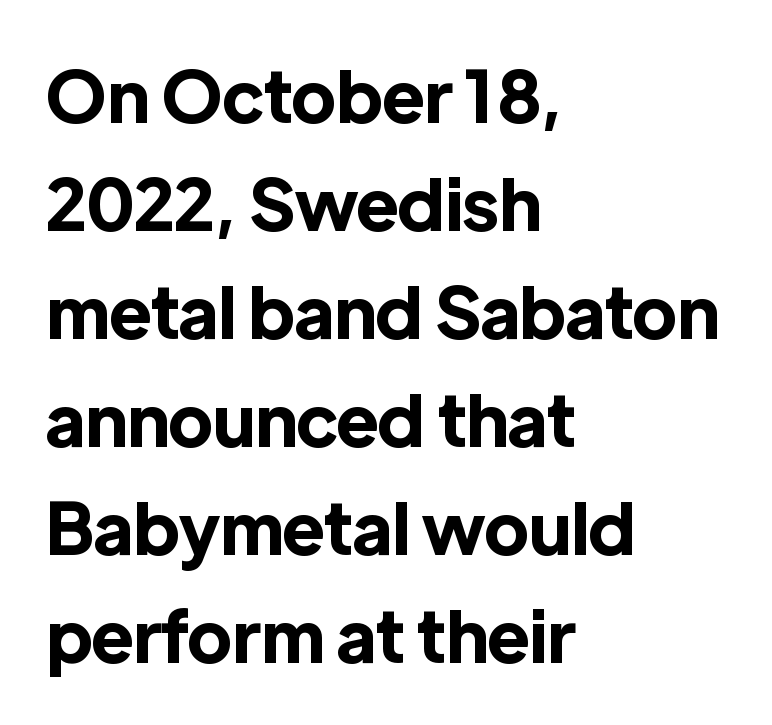
{"serif": "no", "italic": "no", "bold": "yes", "weight": "bold", "width": "normal", "x_height": "medium", "monospaced": "no", "underline": "no", "align": "left", "line_spacing": "normal", "line_spacing_ratio": 1.52, "letter_spacing": "normal", "letter_spacing_em": 0.0, "glyph_px": 71}
